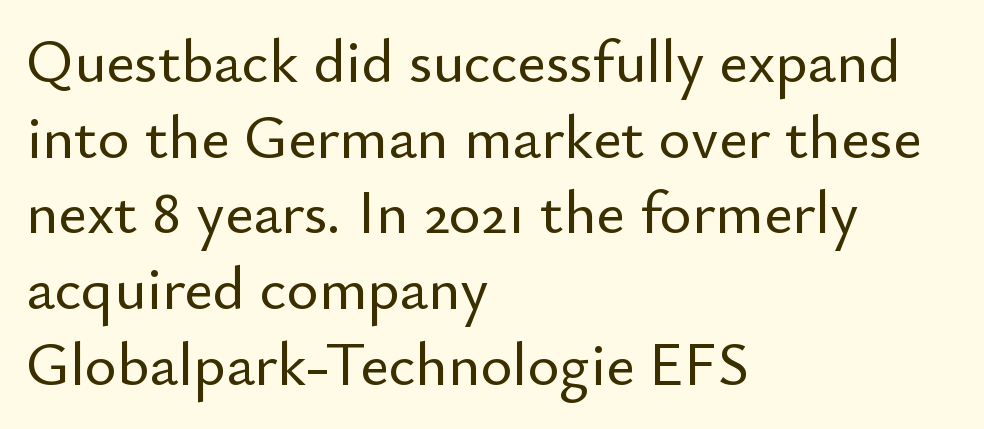
The image shows 61 px sans-serif type, upright; set left-aligned, line spacing 1.24x, normal letter spacing, not underlined; low stroke contrast and a small x-height.
